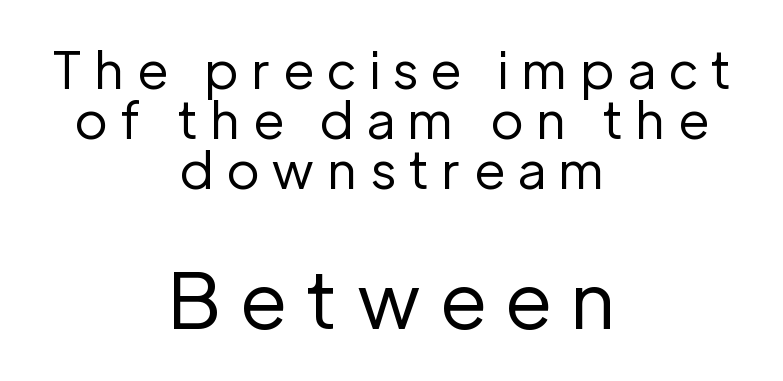
{"serif": "no", "italic": "no", "bold": "no", "weight": "regular", "width": "normal", "stroke_contrast": "low", "x_height": "medium", "monospaced": "no", "underline": "no", "align": "center", "line_spacing": "tight", "line_spacing_ratio": 0.98, "letter_spacing": "wide", "letter_spacing_em": 0.24, "larger_block": "second", "size_ratio": 1.51, "glyph_px": 77}
